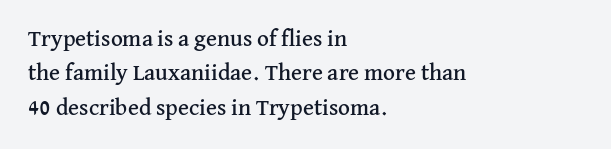
The image shows 23 px text type, upright; set left-aligned, normal line spacing (1.5x), normal letter spacing, not underlined.
